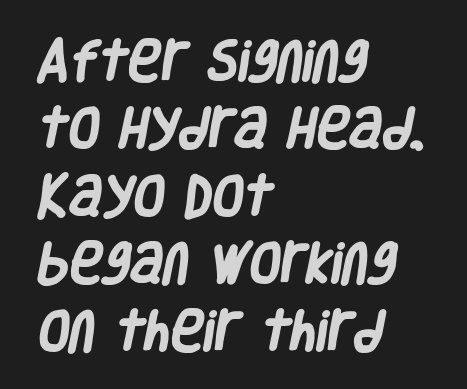
Q: Is the text bold? A: Yes.
Q: Is the typeface a serif or a sans-serif typeface? A: Sans-serif.
Q: Is the text underlined? A: No.
Q: How is the paragraph aligned? A: Left-aligned.
Q: Is the spacing between letters normal or unusually wide? A: Normal.
Q: Is the spacing between lines tight, normal or loose? A: Normal.
Q: Width (condensed, normal, or wide)? A: Condensed.
Q: Stroke contrast? A: Low.
Q: x-height? A: Large.
Q: Monospaced? A: No.
